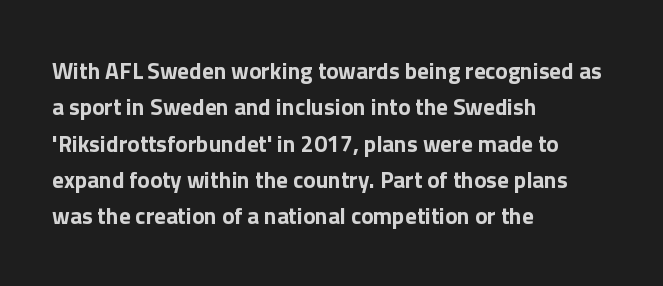
The text block is weighted toward the left margin, trailing off unevenly rightward. These lines carry a lot of weight — the face is fully bold. The letters stand upright; this is a roman face. Each row of text sits above clean, open space. This rendering leaves character spacing at its baseline value.
